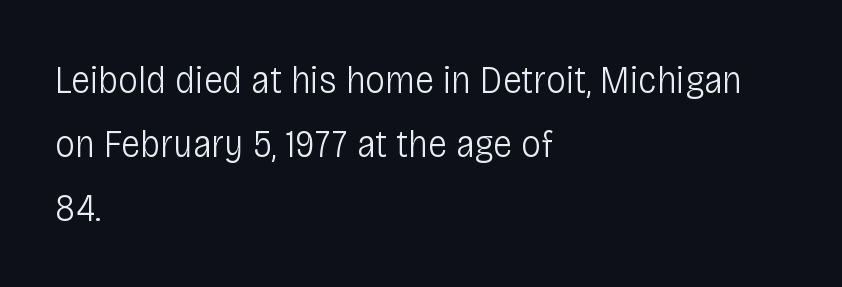
The image shows 40 px light, condensed sans-serif type, upright; set left-aligned, normal line spacing (1.6x), normal letter spacing, not underlined; low stroke contrast and a large x-height.
